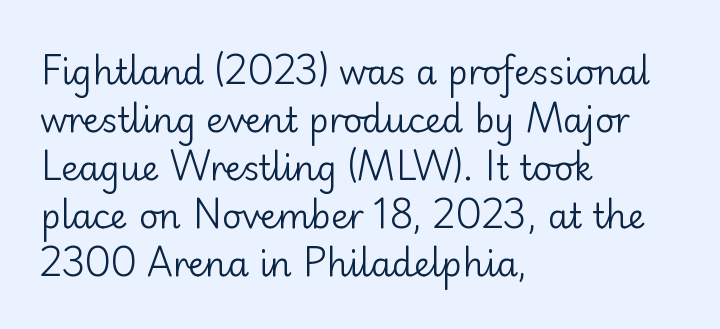
Q: Is the text bold? A: No.
Q: Is the text italic (slanted)? A: No, it is upright.
Q: Is the typeface a serif or a sans-serif typeface? A: Sans-serif.
Q: Is the text underlined? A: No.
Q: How is the paragraph aligned? A: Left-aligned.
Q: Is the spacing between letters normal or unusually wide? A: Normal.
Q: Is the spacing between lines tight, normal or loose? A: Normal.
Q: Width (condensed, normal, or wide)? A: Normal.
Q: Stroke contrast? A: Low.
Q: x-height? A: Small.
Q: Monospaced? A: No.
